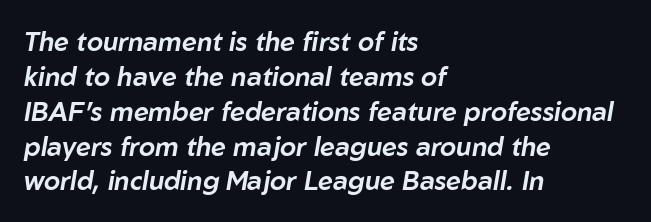
The specimen omits any rule beneath the text block's lines. The face used here is rendered with its standard letterfit. The whole block is typeset with a tilt. Every row of glyphs begins at an identical x-position on the left.
